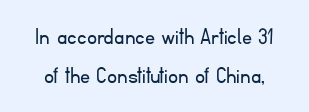
The image shows 25 px text type, upright; set normal line spacing (1.55x), normal letter spacing, not underlined.
